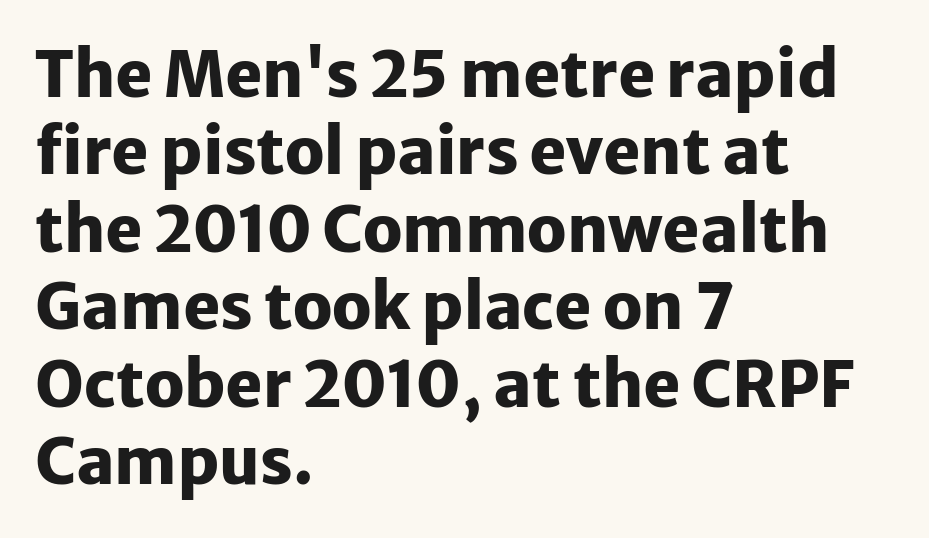
Q: Is the text bold? A: Yes.
Q: Is the text italic (slanted)? A: No, it is upright.
Q: Is the typeface a serif or a sans-serif typeface? A: Sans-serif.
Q: Is the text underlined? A: No.
Q: How is the paragraph aligned? A: Left-aligned.
Q: Is the spacing between letters normal or unusually wide? A: Normal.
Q: Width (condensed, normal, or wide)? A: Normal.
Q: Stroke contrast? A: Low.
Q: x-height? A: Medium.
Q: Monospaced? A: No.
